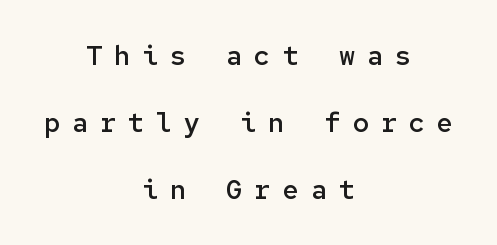
Q: Is the text bold? A: Semi-bold.
Q: Is the text italic (slanted)? A: No, it is upright.
Q: Is the text underlined? A: No.
Q: How is the paragraph aligned? A: Centered.
Q: Is the spacing between letters normal or unusually wide? A: Unusually wide.
Q: Is the spacing between lines tight, normal or loose? A: Loose.
